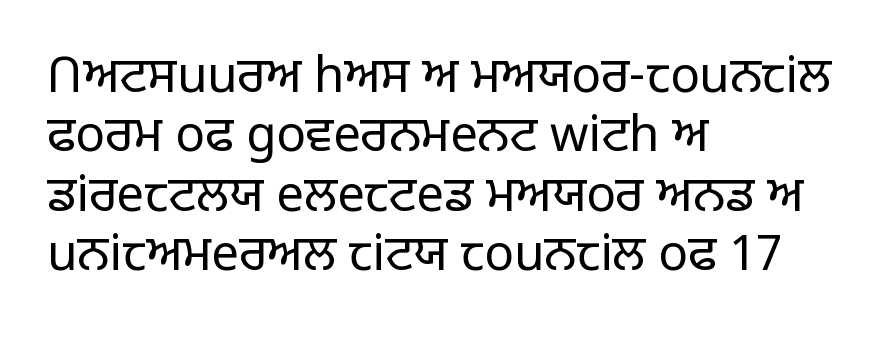
Q: Is the text bold? A: No.
Q: Is the text italic (slanted)? A: No, it is upright.
Q: Is the typeface a serif or a sans-serif typeface? A: Sans-serif.
Q: Is the text underlined? A: No.
Q: How is the paragraph aligned? A: Left-aligned.
Q: Is the spacing between letters normal or unusually wide? A: Normal.
Q: Width (condensed, normal, or wide)? A: Normal.
Q: Stroke contrast? A: Low.
Q: x-height? A: Large.
Q: Monospaced? A: No.
